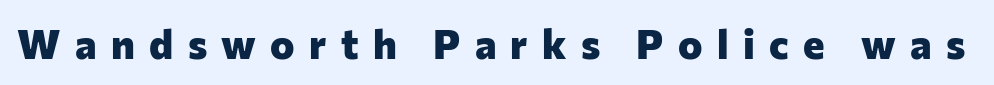
The image shows 41 px heavy sans-serif type, upright; set unusually wide letter spacing (+0.35 em), not underlined; low stroke contrast and a medium x-height.
